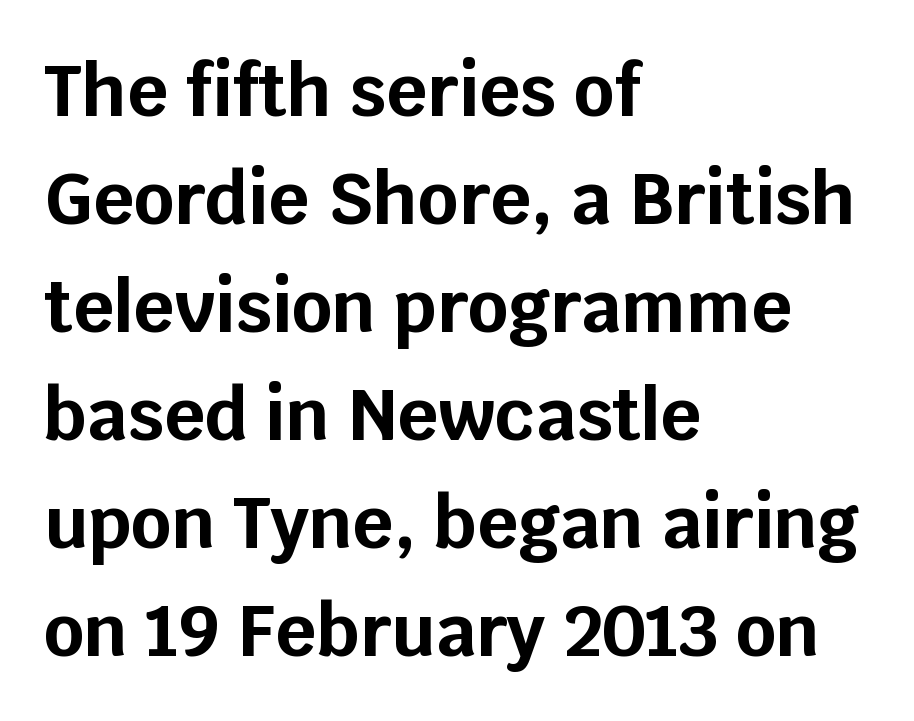
Q: Is the text bold? A: Yes.
Q: Is the text italic (slanted)? A: No, it is upright.
Q: Is the typeface a serif or a sans-serif typeface? A: Sans-serif.
Q: Is the text underlined? A: No.
Q: How is the paragraph aligned? A: Left-aligned.
Q: Is the spacing between letters normal or unusually wide? A: Normal.
Q: Is the spacing between lines tight, normal or loose? A: Normal.
Q: Width (condensed, normal, or wide)? A: Normal.
Q: Stroke contrast? A: Low.
Q: x-height? A: Large.
Q: Monospaced? A: No.
